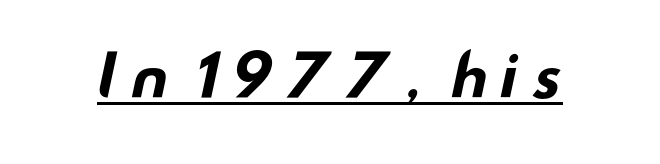
Each line of the rendering has a horizontal stroke beneath the glyphs. Examine the stroke ends and you'll find no serifs. Looks like regular typesetting: each glyph gets only the width it needs. Typesetter's note: full bold, strokes at maximum text heaviness.
